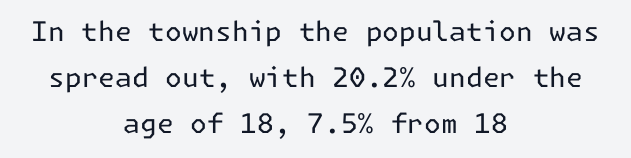
Anything drawn beneath the words? Only blank space. Compared with a typical body face, this is equally light or lighter still. The letterforms sit shoulder to shoulder at normal distance. In CSS terms this would be text-align: center. This is the regular roman posture of the typeface. If you measured baseline to baseline, you'd find a middling distance.
